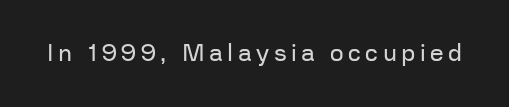
Only glyphs here, with clear space below each row. Posture: upright roman. The font is comparable to plain body text, perhaps lighter.
